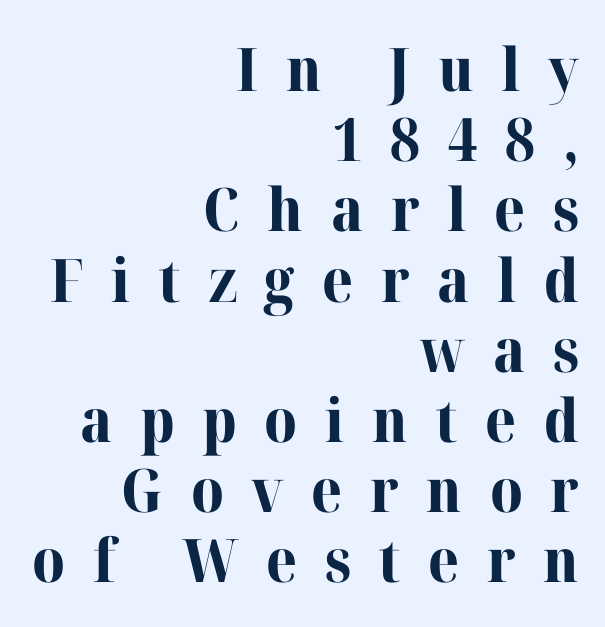
Unlike a clean sans, this face finishes its strokes with serifs. Compared with typical body copy, the letter spacing here is much looser. Ordinary non-slanted type is in use. Alignment: flush right. The letters are bold, with thick, heavy strokes. Beneath every word, the page is bare.
